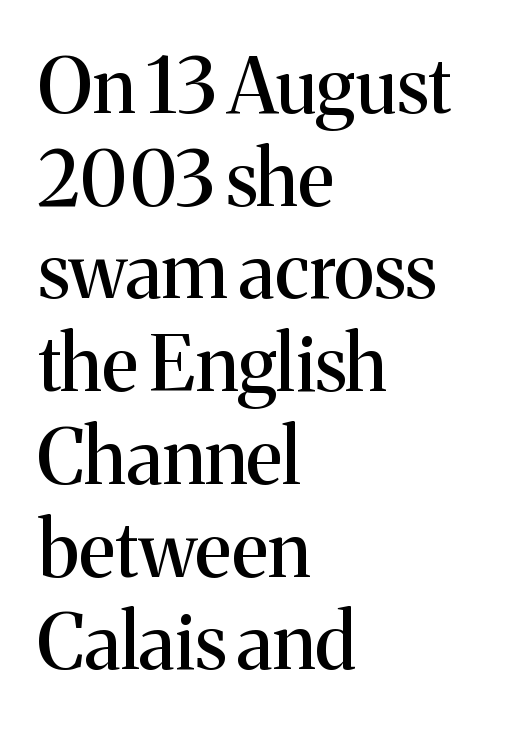
Q: Is the text italic (slanted)? A: No, it is upright.
Q: Is the typeface a serif or a sans-serif typeface? A: Serif.
Q: Is the text underlined? A: No.
Q: How is the paragraph aligned? A: Left-aligned.
Q: Is the spacing between letters normal or unusually wide? A: Normal.
Q: Width (condensed, normal, or wide)? A: Normal.
Q: Stroke contrast? A: Medium.
Q: x-height? A: Medium.
Q: Monospaced? A: No.
